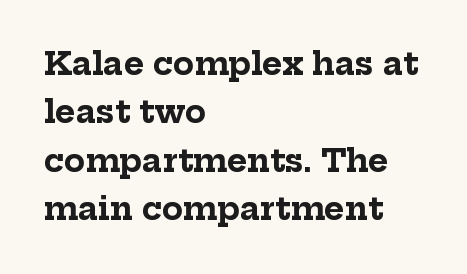
The image shows 31 px bold serif type, upright; set left-aligned, normal line spacing (1.56x), normal letter spacing, not underlined; low stroke contrast and a medium x-height.
